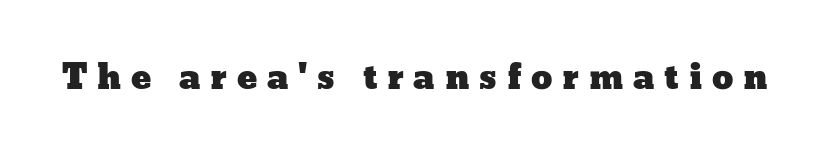
{"italic": "no", "width": "wide", "stroke_contrast": "low", "x_height": "medium", "monospaced": "no", "underline": "no", "letter_spacing": "wide", "letter_spacing_em": 0.29, "glyph_px": 34}
